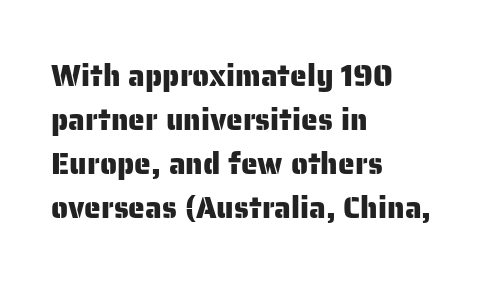
The zone under the glyphs is completely vacant. Nothing unusual about the tracking: characters are spaced as the font intends. Regular leading. Each letter keeps its own natural width here, so spacing adapts to shape.
